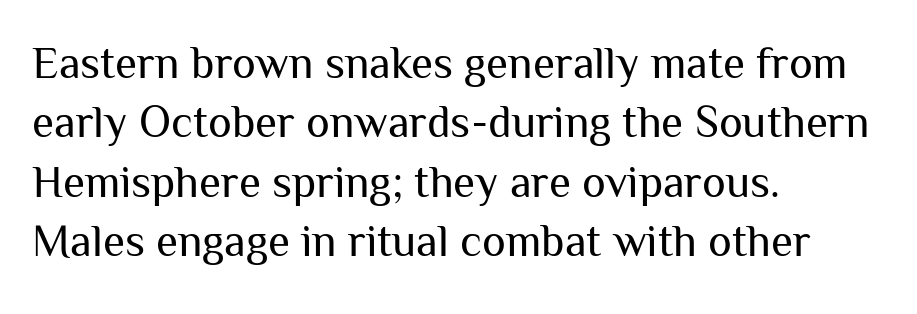
The image shows 45 px regular-weight sans-serif type, upright; set left-aligned, normal line spacing (1.32x), normal letter spacing, not underlined; medium stroke contrast and a medium x-height.
